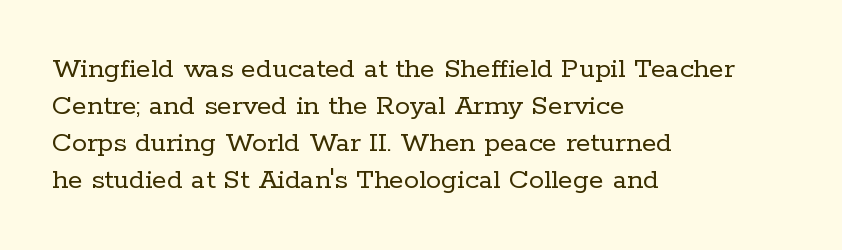
Posture: upright roman. Spacing verdict: proportional, widths tailored to each character. Where is the straight margin? On the left. Weight: not bold — regular or lighter.
